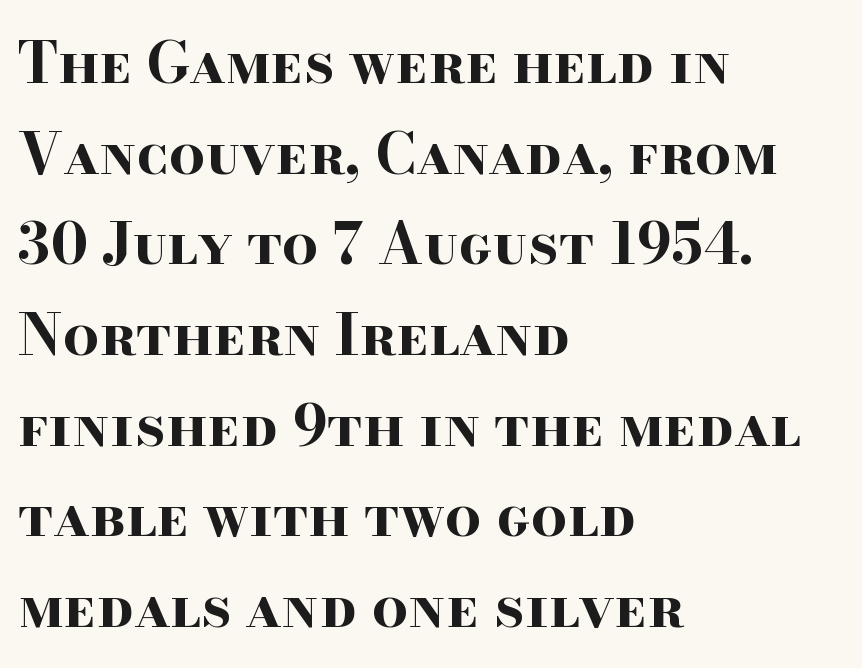
{"serif": "yes", "italic": "no", "bold": "yes", "weight": "bold", "width": "wide", "stroke_contrast": "high", "x_height": "small", "monospaced": "no", "underline": "no", "align": "left", "line_spacing": "normal", "line_spacing_ratio": 1.59, "letter_spacing": "normal", "letter_spacing_em": 0.0, "glyph_px": 57}
